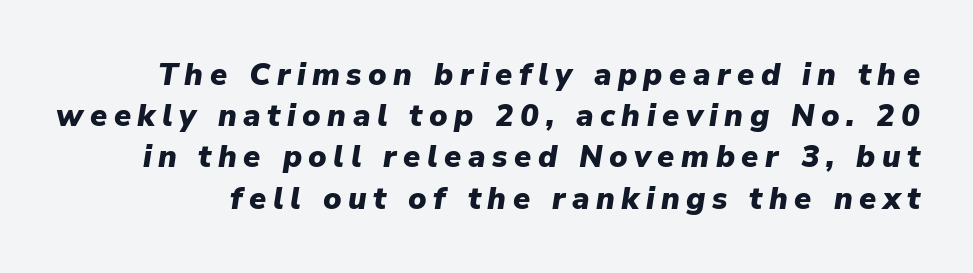
The image shows 31 px heavy type, italic (leaning right); set normal line spacing (1.33x), unusually wide letter spacing (+0.21 em), not underlined; low stroke contrast and a medium x-height.
